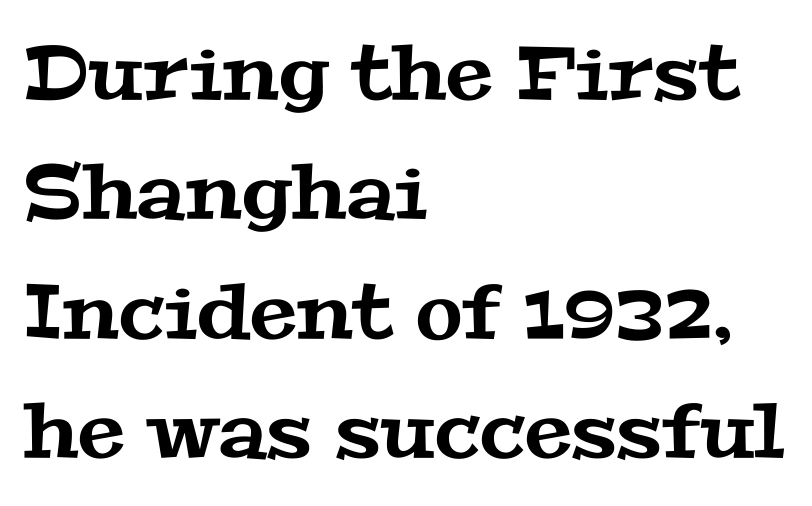
{"serif": "yes", "width": "wide", "stroke_contrast": "medium", "x_height": "medium", "monospaced": "no", "underline": "no", "align": "left", "line_spacing": "normal", "line_spacing_ratio": 1.57, "letter_spacing": "normal", "letter_spacing_em": 0.0, "glyph_px": 76}
